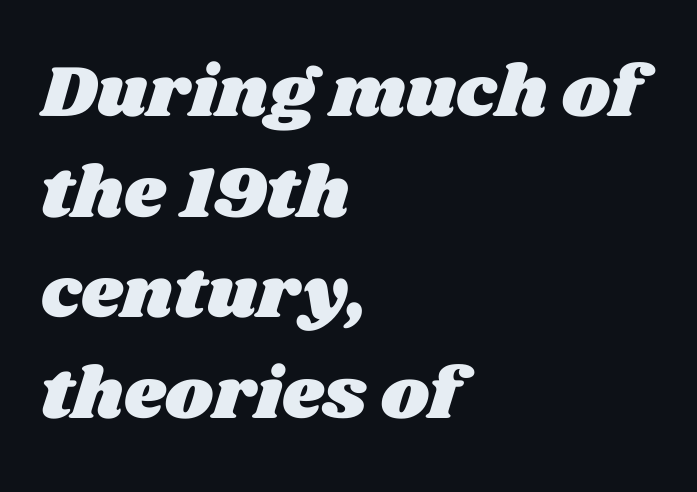
Q: Is the text underlined? A: No.
Q: How is the paragraph aligned? A: Left-aligned.
Q: Is the spacing between letters normal or unusually wide? A: Normal.
Q: Is the spacing between lines tight, normal or loose? A: Normal.
Q: Width (condensed, normal, or wide)? A: Wide.
Q: Stroke contrast? A: Medium.
Q: x-height? A: Large.
Q: Monospaced? A: No.
